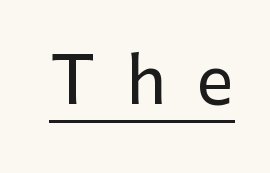
I'd call this a sans setting — the letters go barefoot. The lettering holds an erect, upright posture throughout. The passage shown is typed in a proportional face where columns would drift. Tracking value appears strongly positive — letters spread wide.
